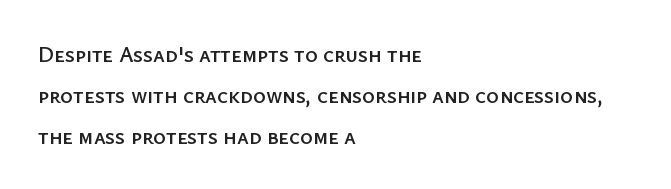
Q: Is the text italic (slanted)? A: No, it is upright.
Q: Is the text underlined? A: No.
Q: How is the paragraph aligned? A: Left-aligned.
Q: Is the spacing between letters normal or unusually wide? A: Normal.
